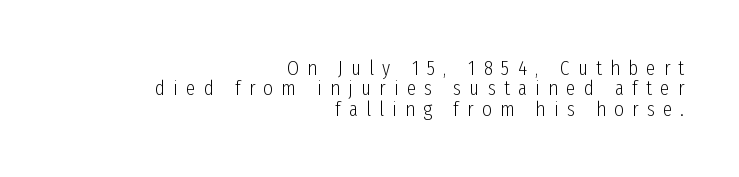
The image shows 21 px text type, upright; set right-aligned, tight line spacing (0.97x), unusually wide letter spacing (+0.39 em), not underlined.
